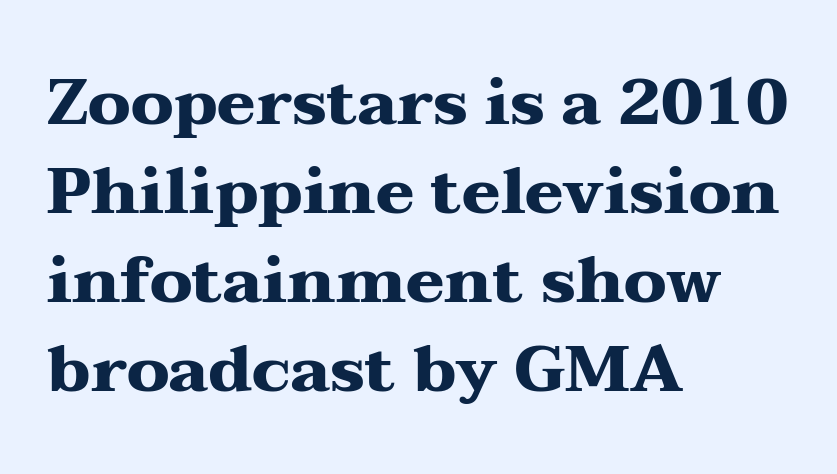
Q: Is the text bold? A: Yes.
Q: Is the text italic (slanted)? A: No, it is upright.
Q: Is the typeface a serif or a sans-serif typeface? A: Serif.
Q: Is the text underlined? A: No.
Q: How is the paragraph aligned? A: Left-aligned.
Q: Is the spacing between letters normal or unusually wide? A: Normal.
Q: Is the spacing between lines tight, normal or loose? A: Normal.
Q: Width (condensed, normal, or wide)? A: Wide.
Q: Stroke contrast? A: Medium.
Q: x-height? A: Medium.
Q: Monospaced? A: No.
